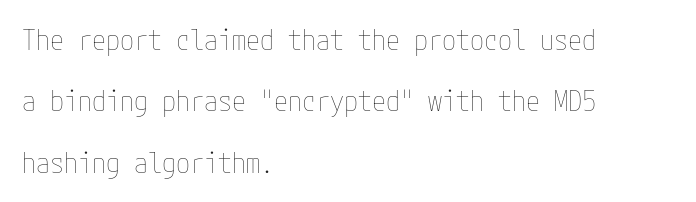
Bare-footed words on every line. Letter spacing: default. The text block is weighted toward the left margin, trailing off unevenly rightward. A roman cut, with each character standing at attention. Baseline-to-baseline distance is far greater than the letter height. A light-to-regular cut is what we see here.
